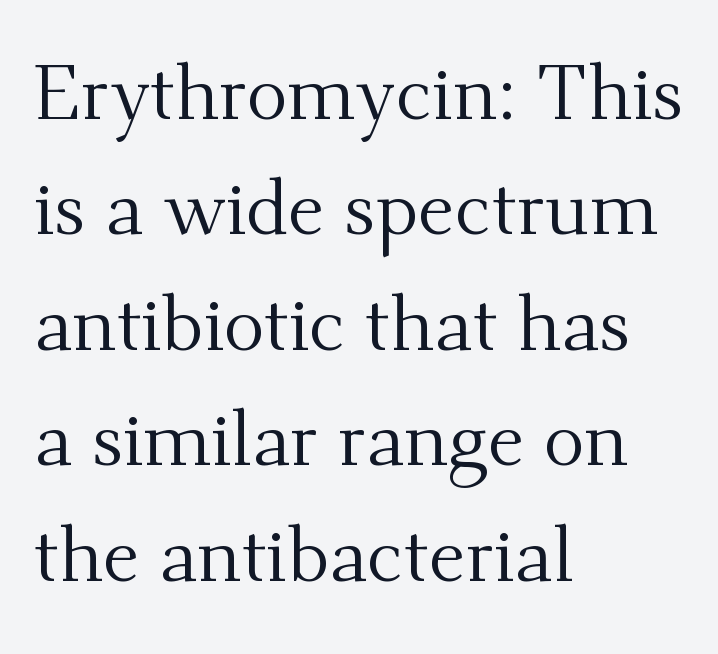
Old-style or modern, the face here clearly has serifs. Is this a fixed-width face? No — the glyphs have proportional, varying widths. Underline: absent. A student would call this left alignment; a typographer would say flush left, rag right. Stroke mass is kept to a normal reading level or below.
